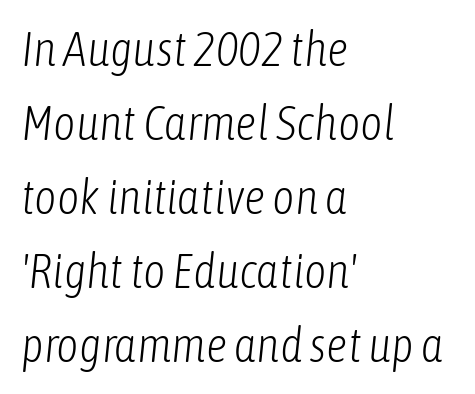
Q: Is the text bold? A: No.
Q: Is the text italic (slanted)? A: Yes, it leans right by about 6 degrees.
Q: Is the text underlined? A: No.
Q: How is the paragraph aligned? A: Left-aligned.
Q: Is the spacing between letters normal or unusually wide? A: Normal.
Q: Is the spacing between lines tight, normal or loose? A: Normal.
Q: Width (condensed, normal, or wide)? A: Condensed.
Q: Stroke contrast? A: Low.
Q: x-height? A: Medium.
Q: Monospaced? A: No.
